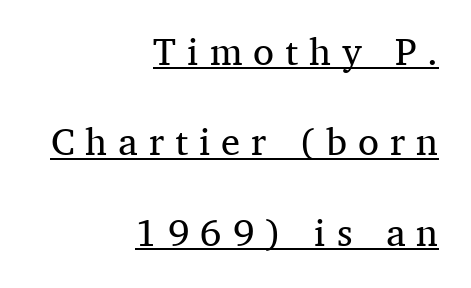
The image shows 38 px regular-weight serif type, upright; set right-aligned, loose line spacing (2.38x), unusually wide letter spacing (+0.29 em), underlined; medium stroke contrast and a medium x-height.
